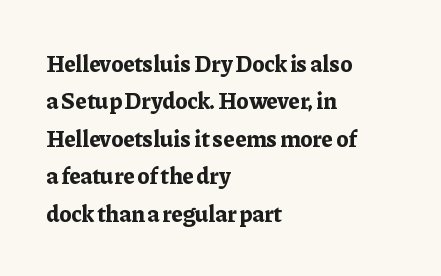
I'd describe the lettering as bold — thick and assertive. Ascenders rise straight up at ninety degrees. Where is the straight margin? On the left. There is no visible air inserted between adjacent glyphs. Type without underlining. How would I describe the line gaps? Plain and ordinary.
